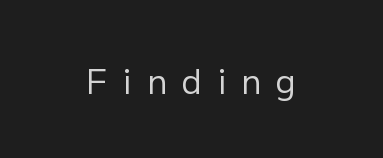
Q: Is the text bold? A: No.
Q: Is the text italic (slanted)? A: No, it is upright.
Q: Is the typeface a serif or a sans-serif typeface? A: Sans-serif.
Q: Is the text underlined? A: No.
Q: Is the spacing between letters normal or unusually wide? A: Unusually wide.
Q: Width (condensed, normal, or wide)? A: Normal.
Q: Stroke contrast? A: Low.
Q: x-height? A: Medium.
Q: Monospaced? A: No.
